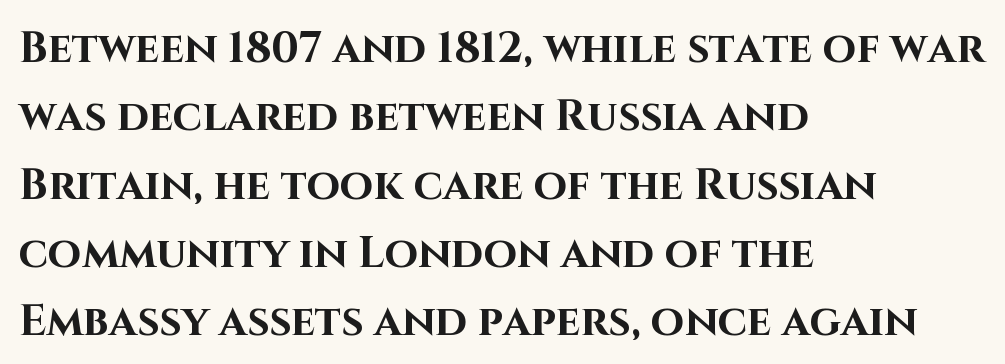
In terms of posture, this sample is upright. These words are printed bold, with thick strokes throughout. These lines are set flush left with a ragged right edge. The rendering keeps characters at their native spacing. The font family rendered here belongs to the sans-serif group.
